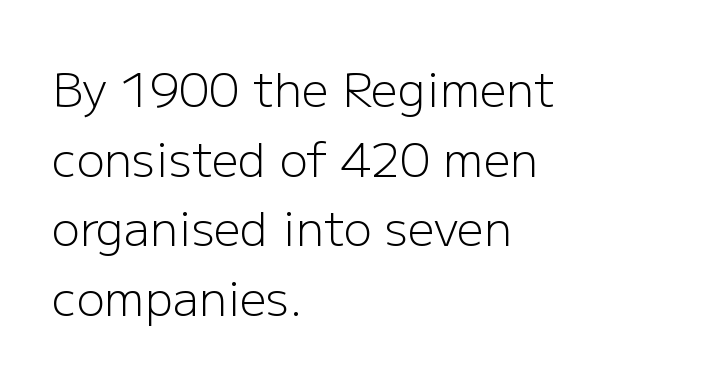
{"serif": "no", "italic": "no", "bold": "no", "weight": "light", "width": "normal", "stroke_contrast": "low", "x_height": "medium", "monospaced": "no", "underline": "no", "align": "left", "line_spacing": "normal", "line_spacing_ratio": 1.48, "letter_spacing": "normal", "letter_spacing_em": 0.0, "glyph_px": 47}
